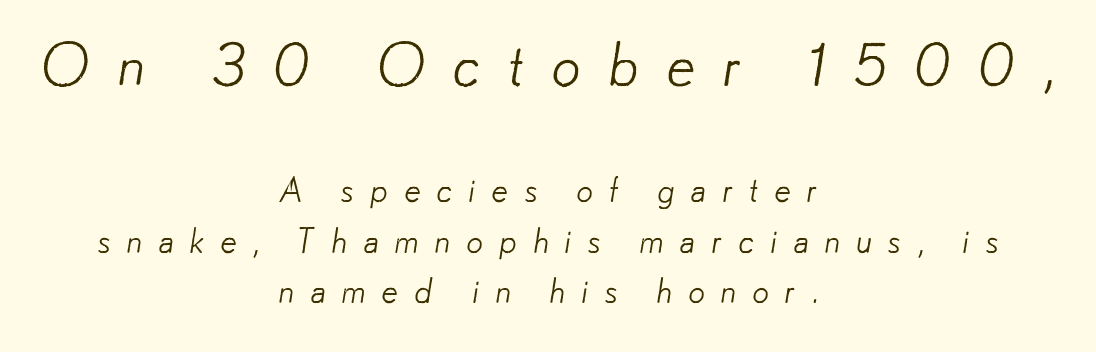
Weight: regular or lighter. Descenders hang freely into open space. A student would call this center alignment; a typographer would say set centered. Students, observe: this is what conventionally led text looks like. The passage shown is typeset with a sans-serif family. In this sample the first text group is rendered at the bigger scale.
